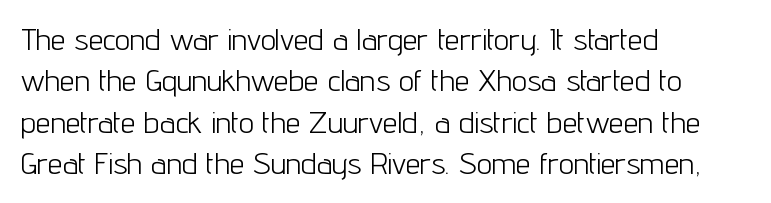
Font category for this specimen: sans-serif. Visually the block forms a straight wall on the left and a jagged coastline on the right. Does the leading feel generous? No, just average. Weight: regular or lighter.
